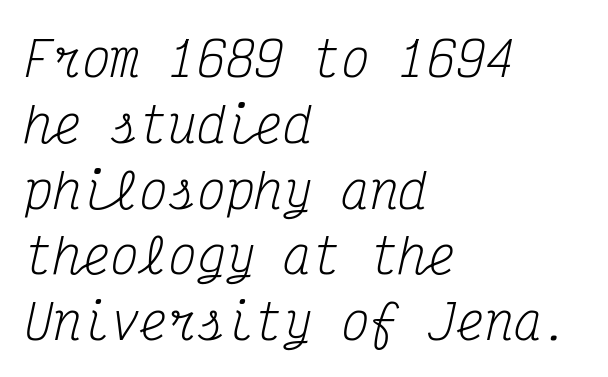
{"serif": "yes", "italic": "yes", "lean": "right", "slant_degrees": 12, "bold": "no", "weight": "regular", "width": "condensed", "stroke_contrast": "medium", "x_height": "medium", "monospaced": "yes", "underline": "no", "align": "left", "line_spacing": "normal", "line_spacing_ratio": 1.37, "letter_spacing": "normal", "letter_spacing_em": 0.0, "glyph_px": 48}
